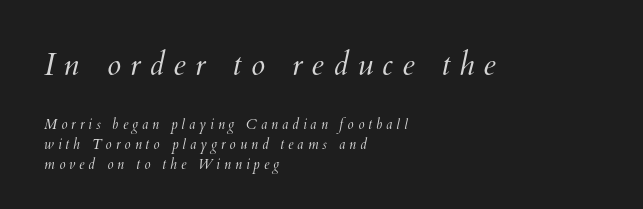
The image shows 32 px light type; set left-aligned, normal line spacing (1.42x), unusually wide letter spacing (+0.28 em), not underlined; the first (top) block is 2.29x larger; medium stroke contrast and a small x-height.
